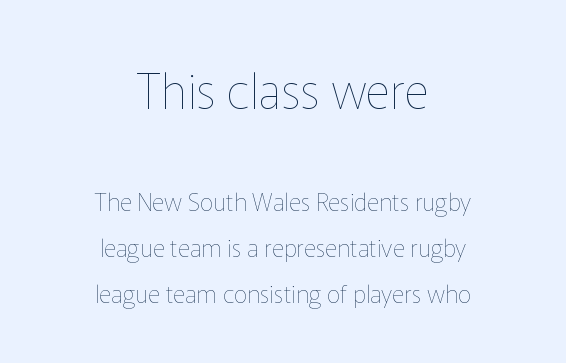
The image shows 48 px thin type, upright; set centered, loose line spacing (1.91x), normal letter spacing, not underlined; the first (top) block is 2.0x larger; low stroke contrast and a medium x-height.
